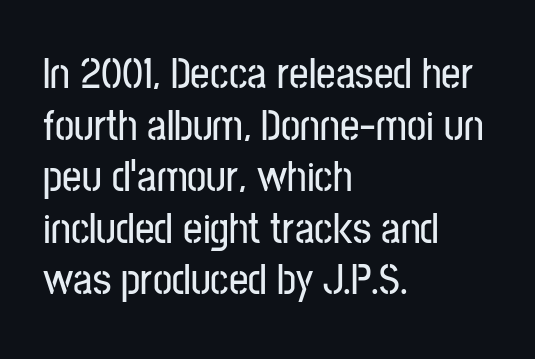
{"serif": "no", "italic": "no", "width": "condensed", "stroke_contrast": "low", "x_height": "medium", "monospaced": "no", "underline": "no", "align": "left", "line_spacing_ratio": 1.2, "letter_spacing": "normal", "letter_spacing_em": 0.0, "glyph_px": 43}
